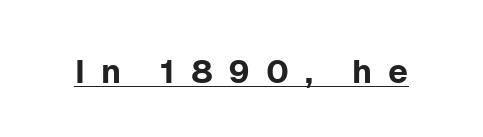
Q: Is the text italic (slanted)? A: No, it is upright.
Q: Is the typeface a serif or a sans-serif typeface? A: Sans-serif.
Q: Is the text underlined? A: Yes.
Q: Is the spacing between letters normal or unusually wide? A: Unusually wide.
Q: Width (condensed, normal, or wide)? A: Normal.
Q: Stroke contrast? A: Low.
Q: x-height? A: Medium.
Q: Monospaced? A: No.
